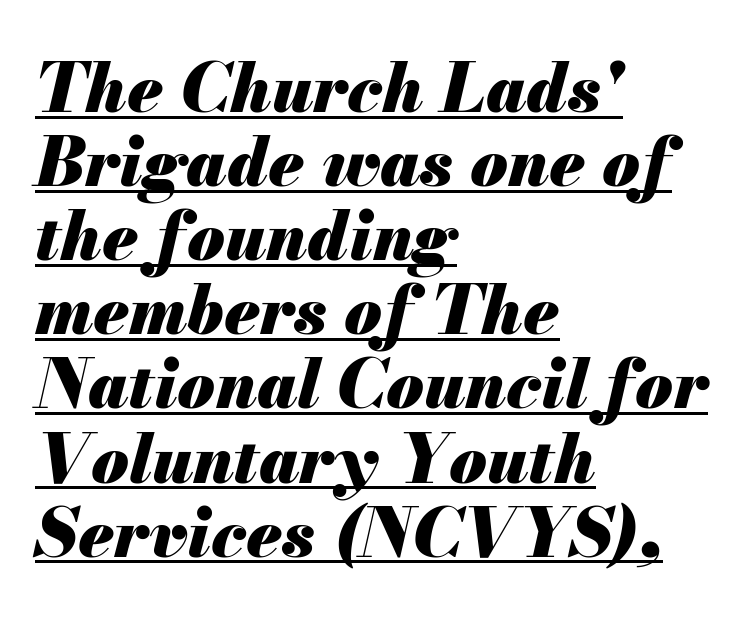
{"italic": "yes", "lean": "right", "slant_degrees": 13, "bold": "yes", "weight": "heavy", "width": "normal", "stroke_contrast": "medium", "x_height": "small", "monospaced": "no", "underline": "yes", "align": "left", "line_spacing": "tight", "line_spacing_ratio": 1.09, "letter_spacing": "normal", "letter_spacing_em": 0.0, "glyph_px": 68}
